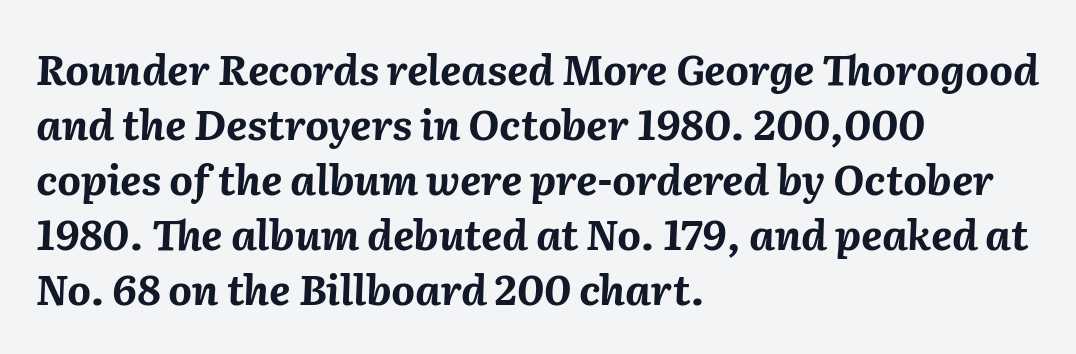
The image shows 41 px bold type, italic (leaning right); set left-aligned, normal line spacing (1.34x), normal letter spacing, not underlined; medium stroke contrast and a medium x-height.
